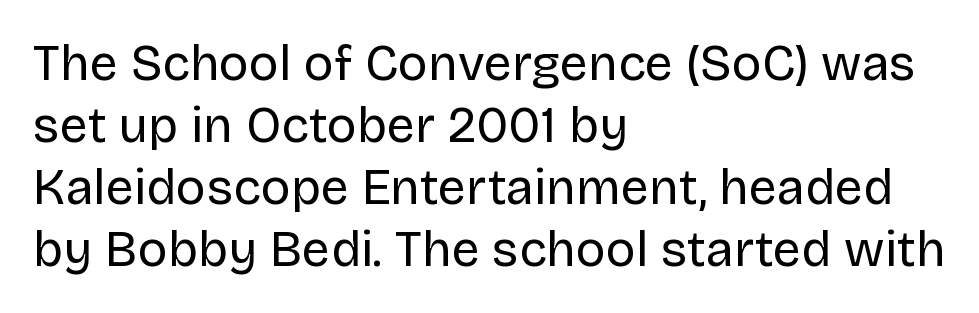
Q: Is the text bold? A: No.
Q: Is the text italic (slanted)? A: No, it is upright.
Q: Is the typeface a serif or a sans-serif typeface? A: Sans-serif.
Q: Is the text underlined? A: No.
Q: How is the paragraph aligned? A: Left-aligned.
Q: Is the spacing between letters normal or unusually wide? A: Normal.
Q: Width (condensed, normal, or wide)? A: Normal.
Q: Stroke contrast? A: Low.
Q: x-height? A: Large.
Q: Monospaced? A: No.
